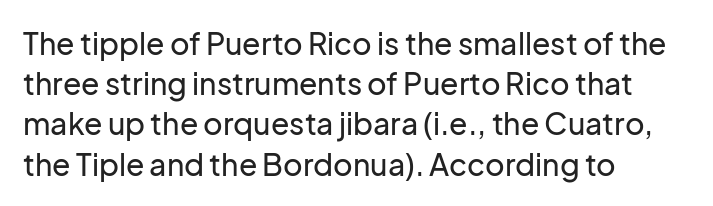
A typesetter would mark this as roman, not italic. The ragged edge is on the right, which tells us the setting is flush left. The lines sit at an ordinary, default distance from one another. The face used here is a sans, in the tradition of grotesques and geometrics.
